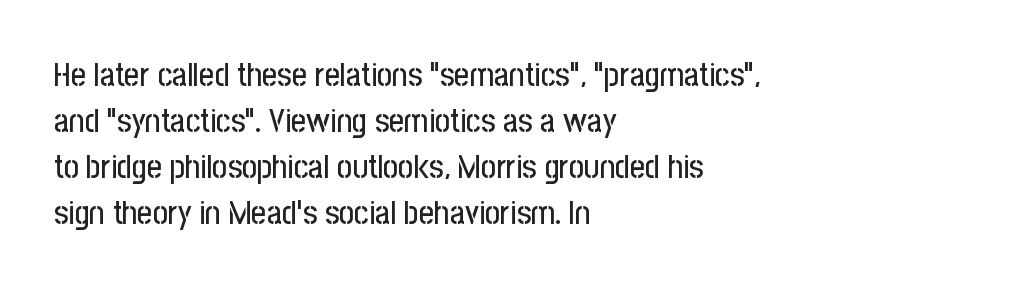
The rag falls on the right side of this text block. Unlike italic type, these characters show no tilt at all. Stroke terminals: plain, sans-serif. What's the leading like? Ordinary, nothing unusual. Character widths vary here, with narrow letters taking less room than wide ones. Underlining? Definitely not there.
